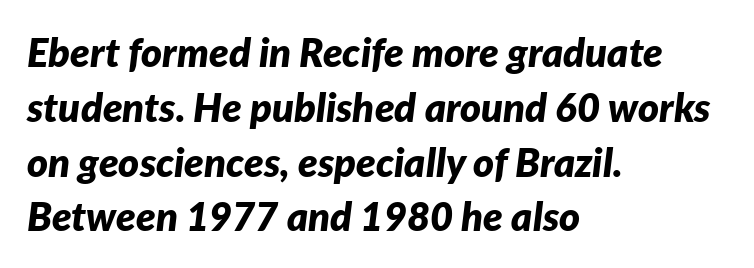
The image shows 40 px bold type, italic (leaning right); set left-aligned, normal line spacing (1.37x), normal letter spacing, not underlined; low stroke contrast and a medium x-height.
